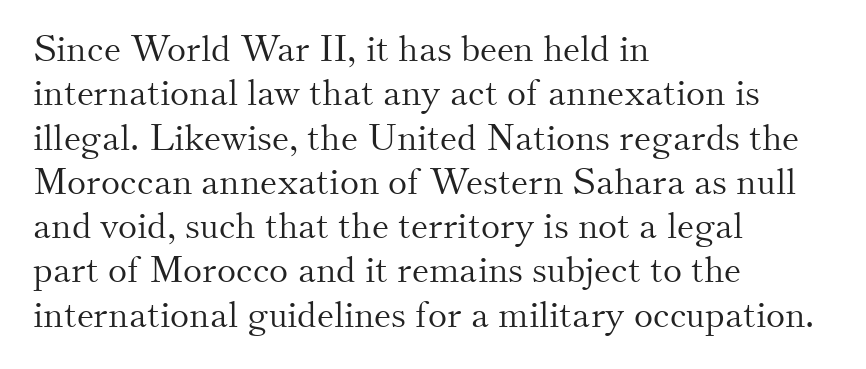
{"serif": "yes", "italic": "no", "bold": "no", "weight": "light", "width": "normal", "stroke_contrast": "medium", "x_height": "small", "monospaced": "no", "underline": "no", "align": "left", "line_spacing_ratio": 1.23, "letter_spacing": "normal", "letter_spacing_em": 0.0, "glyph_px": 36}
